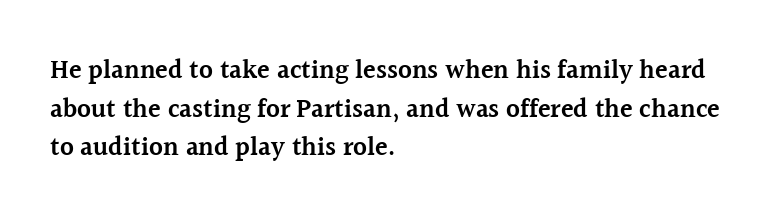
{"italic": "no", "bold": "semi", "underline": "no", "align": "left", "line_spacing": "normal", "line_spacing_ratio": 1.49, "letter_spacing": "normal", "letter_spacing_em": 0.0, "glyph_px": 26}
